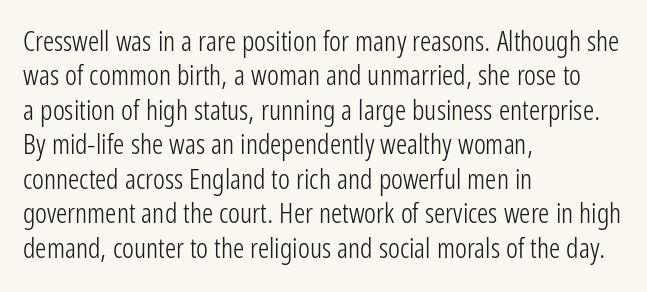
{"serif": "no", "italic": "no", "bold": "no", "weight": "light", "width": "condensed", "stroke_contrast": "low", "x_height": "medium", "monospaced": "no", "underline": "no", "align": "left", "line_spacing_ratio": 1.23, "letter_spacing": "normal", "letter_spacing_em": 0.0, "glyph_px": 28}
